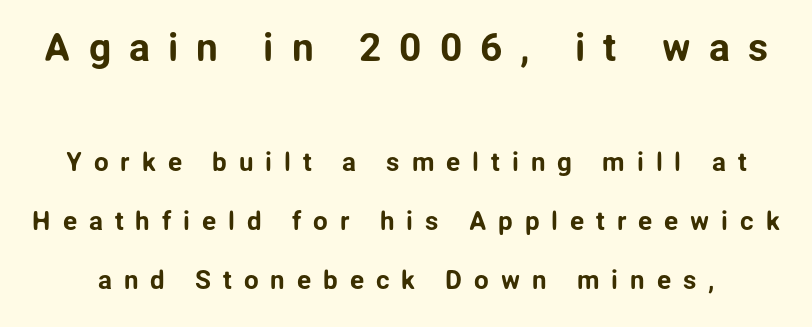
The image shows 39 px sans-serif type, upright; set loose line spacing (2.27x), unusually wide letter spacing (+0.46 em), not underlined; the first (top) block is 1.5x larger; low stroke contrast and a medium x-height.
